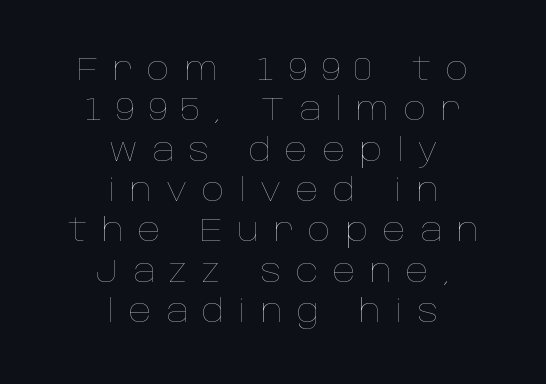
Q: Is the text bold? A: No.
Q: Is the text italic (slanted)? A: No, it is upright.
Q: Is the text underlined? A: No.
Q: How is the paragraph aligned? A: Centered.
Q: Is the spacing between letters normal or unusually wide? A: Unusually wide.
Q: Is the spacing between lines tight, normal or loose? A: Normal.
Q: Width (condensed, normal, or wide)? A: Normal.
Q: Stroke contrast? A: Low.
Q: x-height? A: Large.
Q: Monospaced? A: No.
